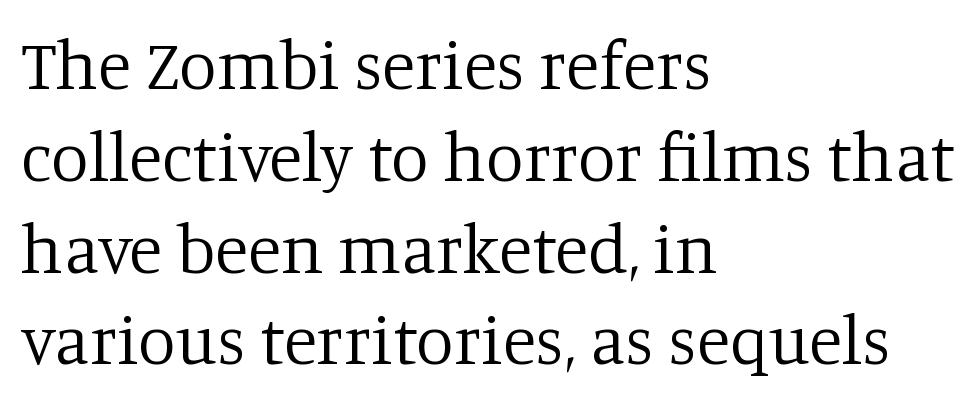
Does the leading feel generous? No, just average. On a weight scale, this lands at 450 or below. When letters stand straight like this, we call the style roman or upright. Here the designer chose a conventional face with non-uniform glyph widths. Does the type have serifs? Yes, each stem ends in a small foot. The space directly below the letters is spotless.
